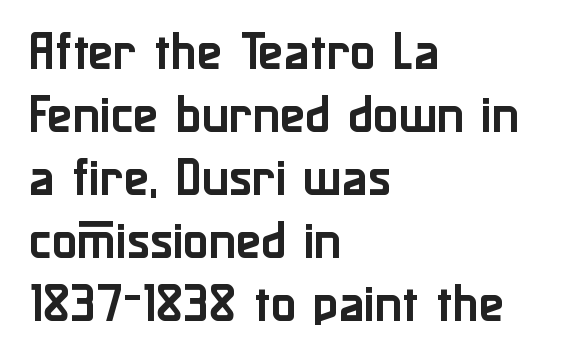
Do the characters align in a grid? No, the font is proportional. Letterform terminals end flat and unadorned throughout the passage. Tracking here is standard; glyphs follow each other at the usual distance. The glyphs are unaccompanied by any horizontal stroke below them.
